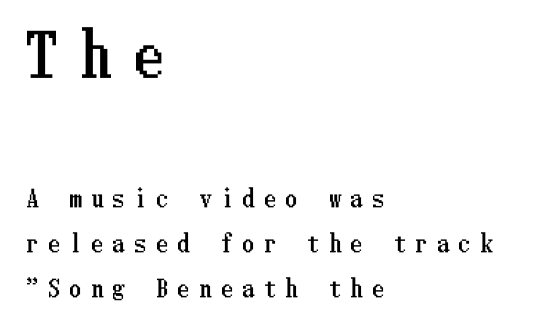
The image shows 58 px condensed type, upright; set left-aligned, loose line spacing (1.96x), unusually wide letter spacing (+0.44 em), not underlined; the first (top) block is 2.52x larger; low stroke contrast and a medium x-height.
